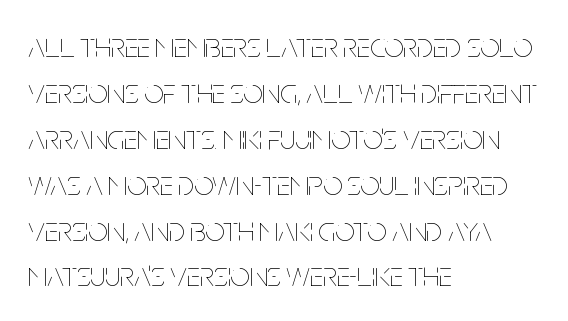
Check the space under the baseline: it is left empty. Character widths vary here, with narrow letters taking less room than wide ones. Tracking here is standard; glyphs follow each other at the usual distance. The strokes carry an ordinary text weight at most. Normally led — the rows are evenly, conventionally spaced. Caption: multi-line text, flush left, ragged right.
